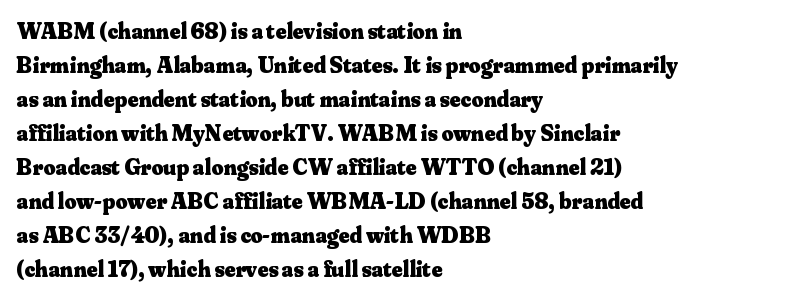
The image shows 23 px bold type, upright; set left-aligned, normal line spacing (1.48x), normal letter spacing, not underlined.
